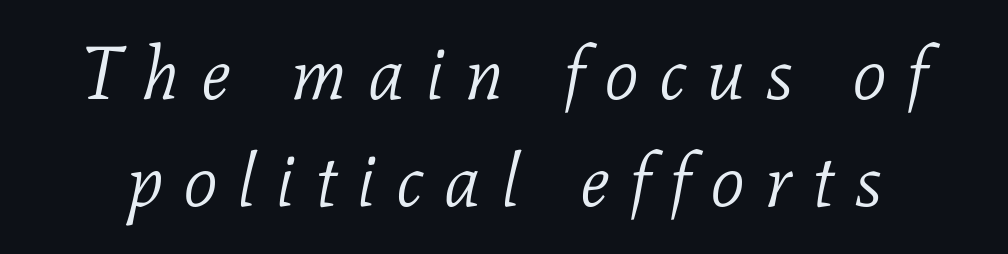
Q: Is the text bold? A: No.
Q: Is the text italic (slanted)? A: Yes, it leans right by about 11 degrees.
Q: Is the typeface a serif or a sans-serif typeface? A: Serif.
Q: Is the text underlined? A: No.
Q: Is the spacing between letters normal or unusually wide? A: Unusually wide.
Q: Is the spacing between lines tight, normal or loose? A: Normal.
Q: Width (condensed, normal, or wide)? A: Normal.
Q: Stroke contrast? A: Low.
Q: x-height? A: Medium.
Q: Monospaced? A: No.
